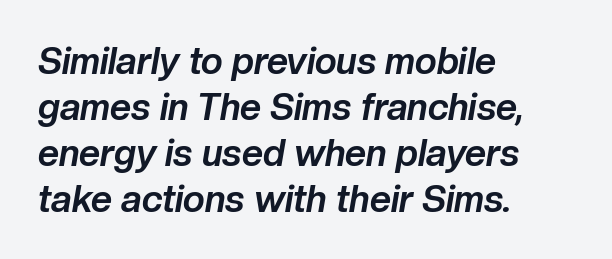
The image shows 37 px bold type, italic (leaning right); set left-aligned, line spacing 1.24x, normal letter spacing, not underlined; low stroke contrast and a medium x-height.
